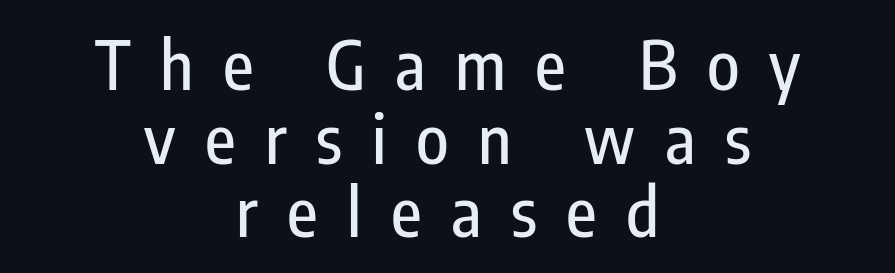
Line spacing here is tight. Observe the wide spacing: letters keep a clear distance from each other. The characters display no serif detailing; their extremities are plain. You can tell it's not italic because the verticals are truly vertical. The foot of each line stays bare and open.
